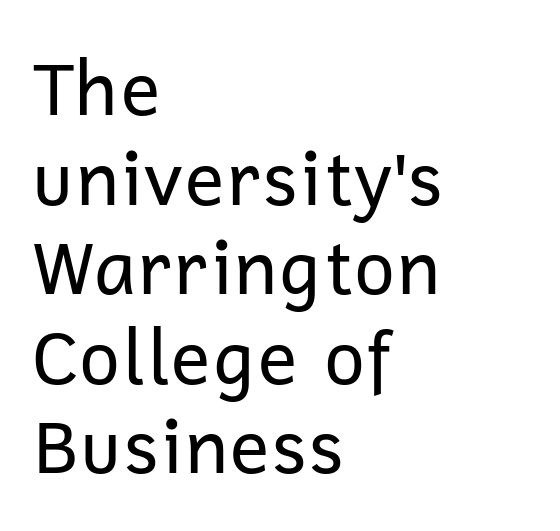
The image shows 74 px regular-weight sans-serif type, upright; set left-aligned, line spacing 1.21x, normal letter spacing, not underlined; low stroke contrast and a medium x-height.
